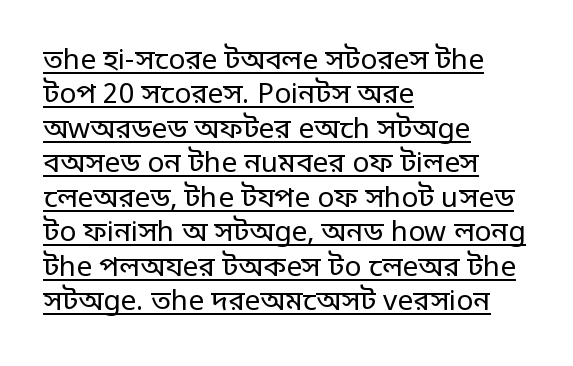
Looks like regular typesetting: each glyph gets only the width it needs. The face used here appears with an underline applied. The axis of the letterforms is exactly vertical. A typesetter would label this face a sans. Typeset ragged right — the left edge is the straight one.
